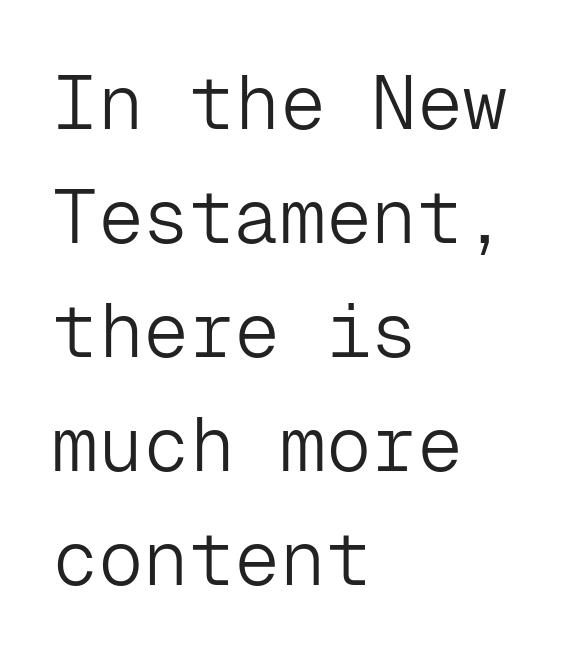
A student would call this left alignment; a typographer would say flush left, rag right. Designer's note — italics off, roman on. The letterforms sit shoulder to shoulder at normal distance. The rendering shows plain stroke endings on the letterforms — a sans-serif design. Quick note: underline off. Weight class: somewhere from thin through regular.
